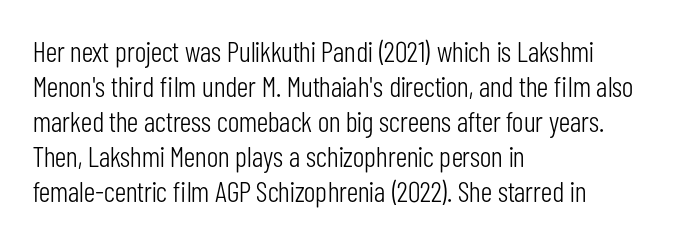
{"serif": "no", "italic": "no", "bold": "no", "weight": "light", "width": "condensed", "stroke_contrast": "low", "x_height": "medium", "monospaced": "no", "underline": "no", "align": "left", "line_spacing_ratio": 1.21, "letter_spacing": "normal", "letter_spacing_em": 0.0, "glyph_px": 29}
